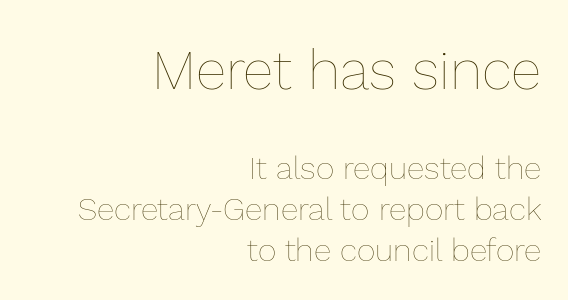
Note the varied advance widths — an 'i' is clearly narrower than an 'm'. Ink coverage per letter is moderate at most. Default kerning and tracking; the words read as compact shapes. The words here are not underlined. The compositor pushed each line to the right boundary.
